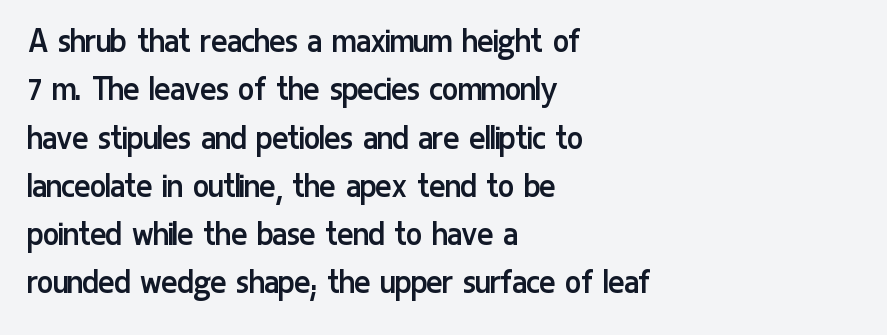
Q: Is the text bold? A: No.
Q: Is the text italic (slanted)? A: No, it is upright.
Q: Is the typeface a serif or a sans-serif typeface? A: Sans-serif.
Q: Is the text underlined? A: No.
Q: How is the paragraph aligned? A: Left-aligned.
Q: Is the spacing between letters normal or unusually wide? A: Normal.
Q: Is the spacing between lines tight, normal or loose? A: Normal.
Q: Width (condensed, normal, or wide)? A: Condensed.
Q: Stroke contrast? A: Low.
Q: x-height? A: Medium.
Q: Monospaced? A: No.
